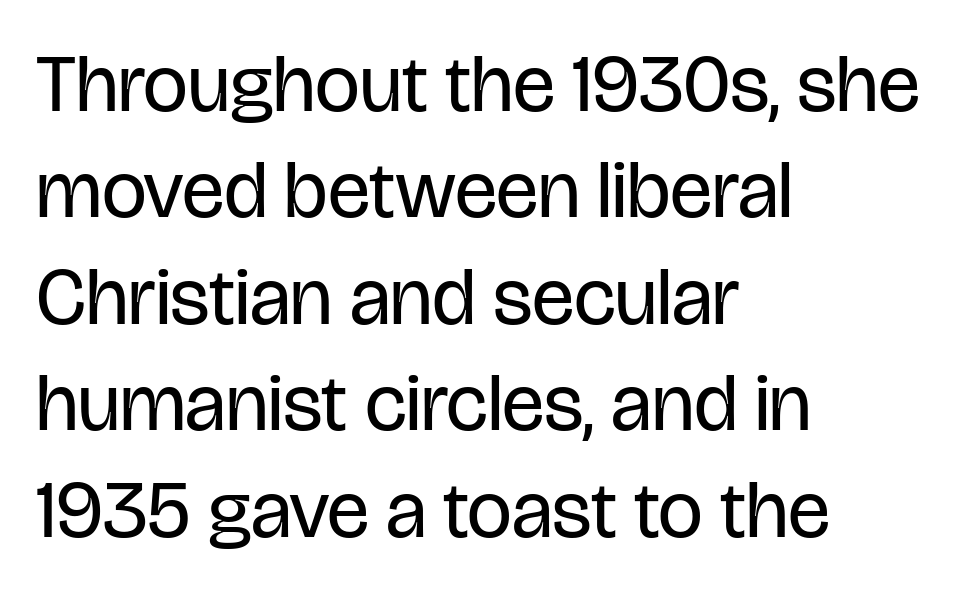
Q: Is the text bold? A: No.
Q: Is the text italic (slanted)? A: No, it is upright.
Q: Is the typeface a serif or a sans-serif typeface? A: Sans-serif.
Q: Is the text underlined? A: No.
Q: How is the paragraph aligned? A: Left-aligned.
Q: Is the spacing between letters normal or unusually wide? A: Normal.
Q: Is the spacing between lines tight, normal or loose? A: Normal.
Q: Width (condensed, normal, or wide)? A: Condensed.
Q: Stroke contrast? A: Low.
Q: x-height? A: Large.
Q: Monospaced? A: No.
